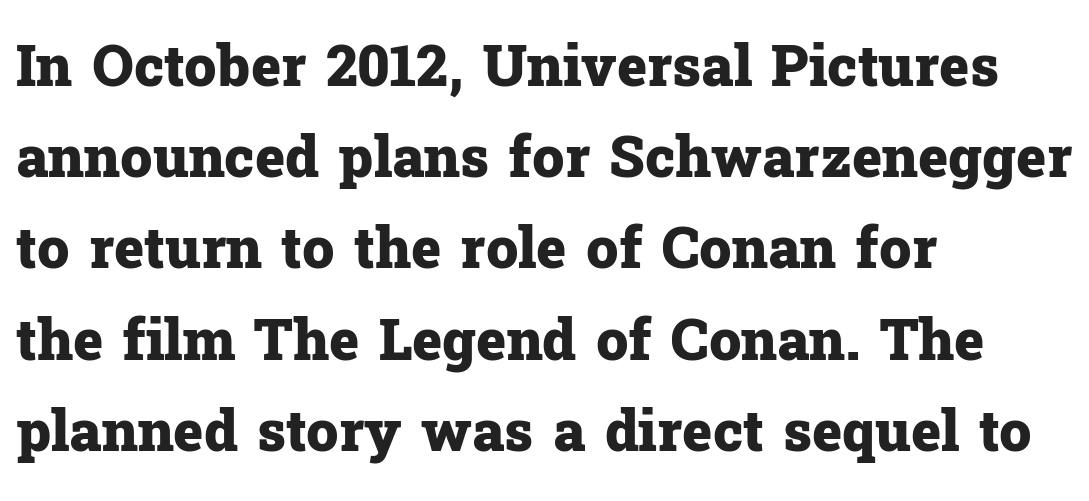
The image shows 57 px heavy serif type, upright; set left-aligned, normal line spacing (1.6x), normal letter spacing, not underlined; low stroke contrast and a medium x-height.
